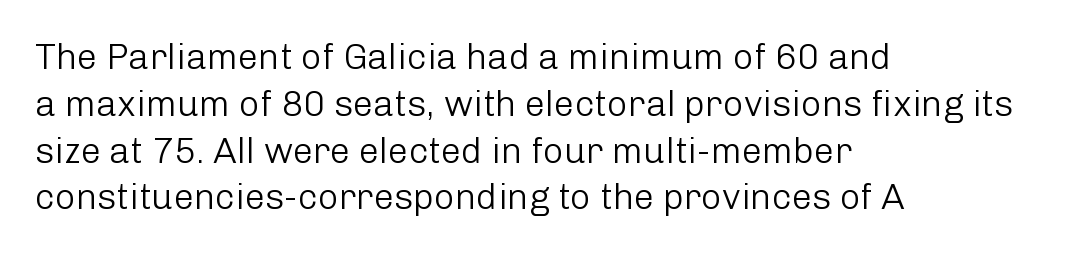
The image shows 36 px light sans-serif type, upright; set left-aligned, normal line spacing (1.3x), normal letter spacing, not underlined; low stroke contrast and a medium x-height.
